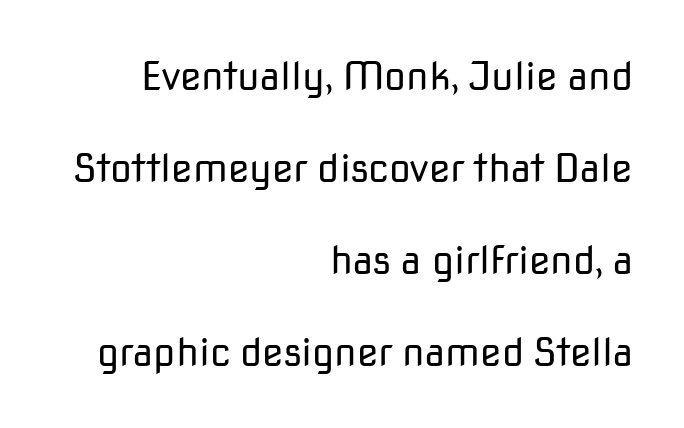
The image shows 39 px regular-weight sans-serif type, upright; set right-aligned, loose line spacing (2.36x), normal letter spacing, not underlined; low stroke contrast and a medium x-height.
